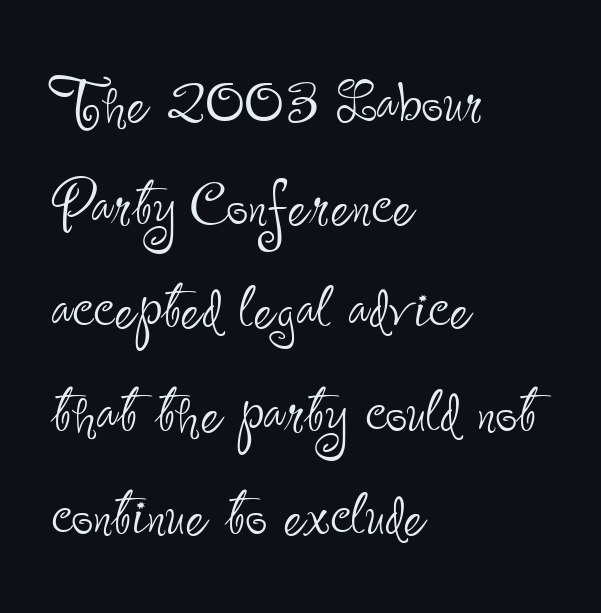
Q: Is the text bold? A: No.
Q: Is the text italic (slanted)? A: Yes.
Q: Is the typeface a serif or a sans-serif typeface? A: Sans-serif.
Q: Is the text underlined? A: No.
Q: How is the paragraph aligned? A: Left-aligned.
Q: Is the spacing between letters normal or unusually wide? A: Normal.
Q: Is the spacing between lines tight, normal or loose? A: Normal.
Q: Width (condensed, normal, or wide)? A: Condensed.
Q: Stroke contrast? A: Low.
Q: x-height? A: Small.
Q: Monospaced? A: No.
